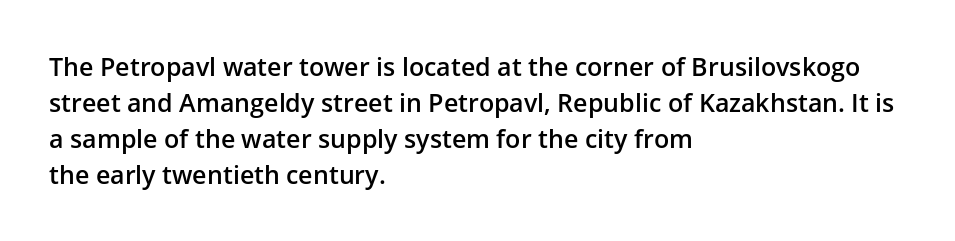
Q: Is the text bold? A: Semi-bold.
Q: Is the text italic (slanted)? A: No, it is upright.
Q: Is the text underlined? A: No.
Q: How is the paragraph aligned? A: Left-aligned.
Q: Is the spacing between letters normal or unusually wide? A: Normal.
Q: Is the spacing between lines tight, normal or loose? A: Normal.
